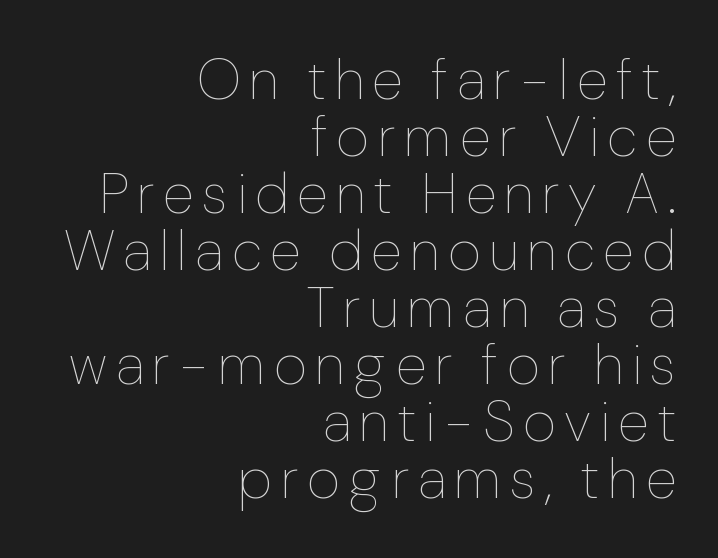
The image shows 57 px thin type, upright; set right-aligned, tight line spacing (1.0x), not underlined; low stroke contrast and a medium x-height.
